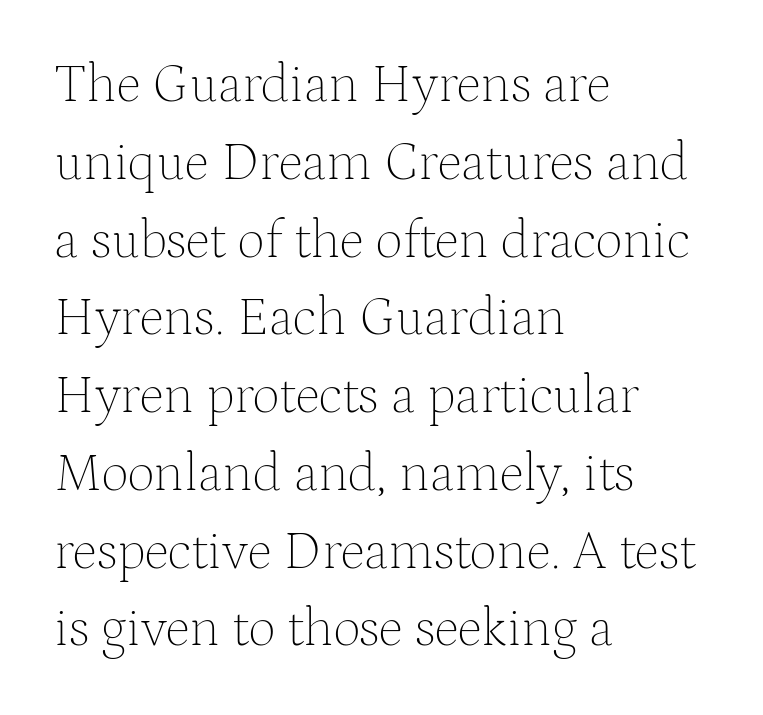
The space between consecutive lines is moderate. The specimen reads as upright at a glance. Visually the block forms a straight wall on the left and a jagged coastline on the right. Underline: absent. The typeface chosen for these lines features serifs.
